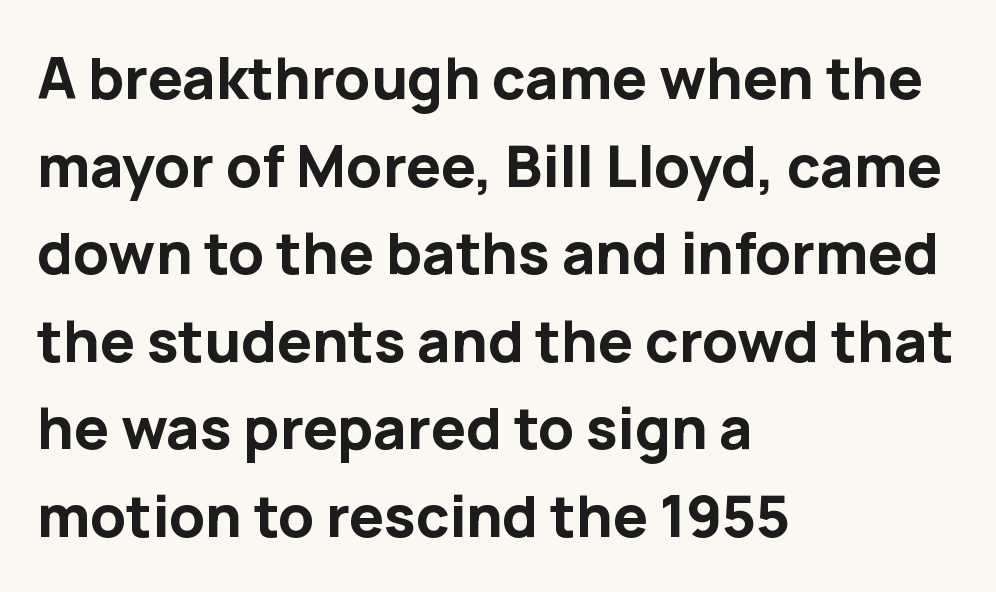
Q: Is the text bold? A: Yes.
Q: Is the text italic (slanted)? A: No, it is upright.
Q: Is the typeface a serif or a sans-serif typeface? A: Sans-serif.
Q: Is the text underlined? A: No.
Q: How is the paragraph aligned? A: Left-aligned.
Q: Is the spacing between letters normal or unusually wide? A: Normal.
Q: Is the spacing between lines tight, normal or loose? A: Normal.
Q: Width (condensed, normal, or wide)? A: Normal.
Q: Stroke contrast? A: Low.
Q: x-height? A: Medium.
Q: Monospaced? A: No.
